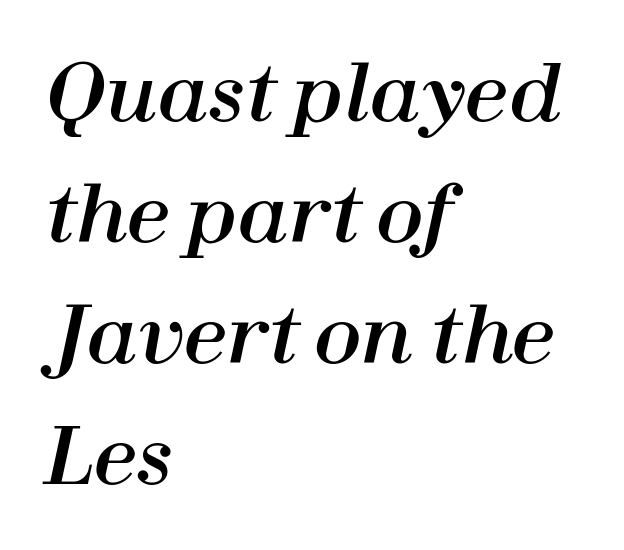
Q: Is the text italic (slanted)? A: Yes, it leans right by about 12 degrees.
Q: Is the text underlined? A: No.
Q: How is the paragraph aligned? A: Left-aligned.
Q: Is the spacing between letters normal or unusually wide? A: Normal.
Q: Is the spacing between lines tight, normal or loose? A: Normal.
Q: Width (condensed, normal, or wide)? A: Normal.
Q: Stroke contrast? A: High.
Q: x-height? A: Medium.
Q: Monospaced? A: No.
